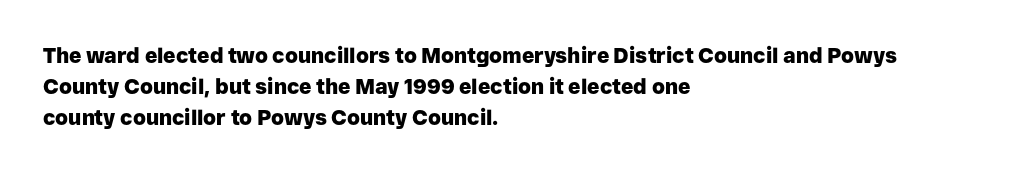
The image shows 21 px bold type, upright; set left-aligned, normal line spacing (1.47x), normal letter spacing, not underlined.
